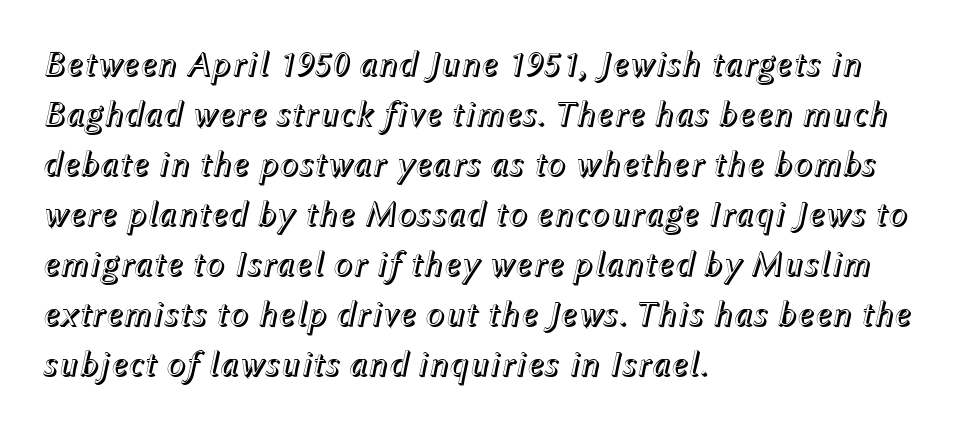
{"italic": "yes", "lean": "right", "slant_degrees": 12, "width": "normal", "x_height": "medium", "monospaced": "no", "underline": "no", "align": "left", "line_spacing": "normal", "line_spacing_ratio": 1.39, "letter_spacing": "normal", "letter_spacing_em": 0.0, "glyph_px": 36}
